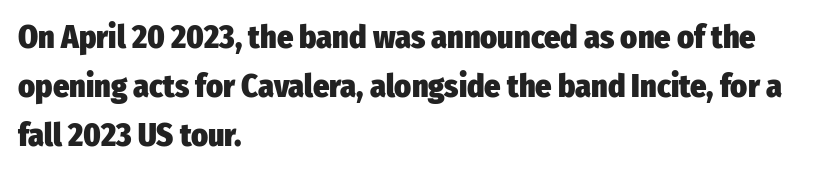
The image shows 32 px heavy, condensed sans-serif type, upright; set left-aligned, normal line spacing (1.53x), normal letter spacing, not underlined; low stroke contrast and a medium x-height.
